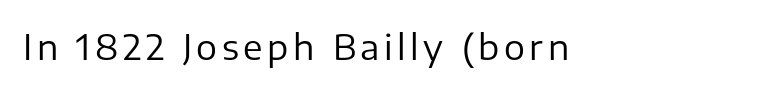
Q: Is the text bold? A: No.
Q: Is the text italic (slanted)? A: No, it is upright.
Q: Is the typeface a serif or a sans-serif typeface? A: Sans-serif.
Q: Is the text underlined? A: No.
Q: How is the paragraph aligned? A: Left-aligned.
Q: Width (condensed, normal, or wide)? A: Normal.
Q: Stroke contrast? A: Low.
Q: x-height? A: Medium.
Q: Monospaced? A: No.
